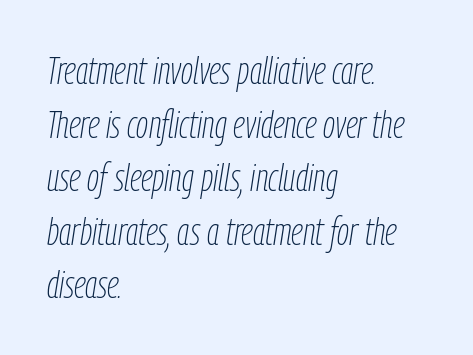
A classic flush-left, rag-right setting is used for this passage. The whole block is typeset with a tilt. Decoration check: the copy has no underline. What's the leading like? Ordinary, nothing unusual. Spacing between characters is what you'd get straight out of the box. Here the designer chose a conventional face with non-uniform glyph widths.
